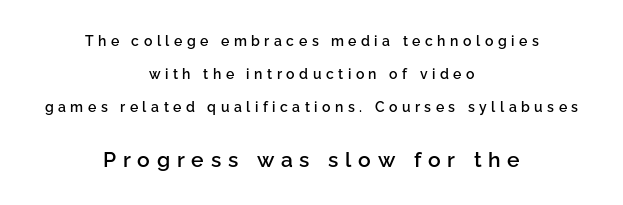
Q: Is the text bold? A: Semi-bold.
Q: Is the text italic (slanted)? A: No, it is upright.
Q: Is the text underlined? A: No.
Q: How is the paragraph aligned? A: Centered.
Q: Is the spacing between letters normal or unusually wide? A: Unusually wide.
Q: Is the spacing between lines tight, normal or loose? A: Loose.
Q: Which block of text is set in a larger size, the first (top) or the second (bottom)? A: The second (bottom) one.
